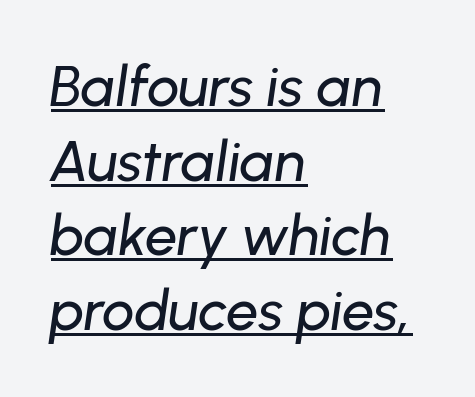
Q: Is the text italic (slanted)? A: Yes, it leans right by about 8 degrees.
Q: Is the text underlined? A: Yes.
Q: How is the paragraph aligned? A: Left-aligned.
Q: Is the spacing between letters normal or unusually wide? A: Normal.
Q: Is the spacing between lines tight, normal or loose? A: Normal.
Q: Width (condensed, normal, or wide)? A: Normal.
Q: Stroke contrast? A: Low.
Q: x-height? A: Medium.
Q: Monospaced? A: No.
